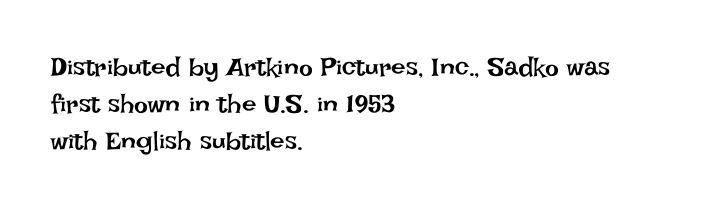
{"italic": "no", "bold": "no", "underline": "no", "align": "left", "line_spacing": "normal", "line_spacing_ratio": 1.42, "letter_spacing": "normal", "letter_spacing_em": 0.0, "glyph_px": 26}
